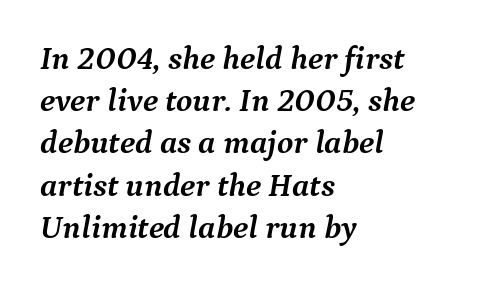
{"serif": "yes", "italic": "yes", "lean": "right", "slant_degrees": 9, "bold": "yes", "weight": "semibold", "width": "normal", "stroke_contrast": "medium", "x_height": "medium", "monospaced": "no", "underline": "no", "align": "left", "line_spacing": "normal", "line_spacing_ratio": 1.28, "letter_spacing": "normal", "letter_spacing_em": 0.0, "glyph_px": 33}
